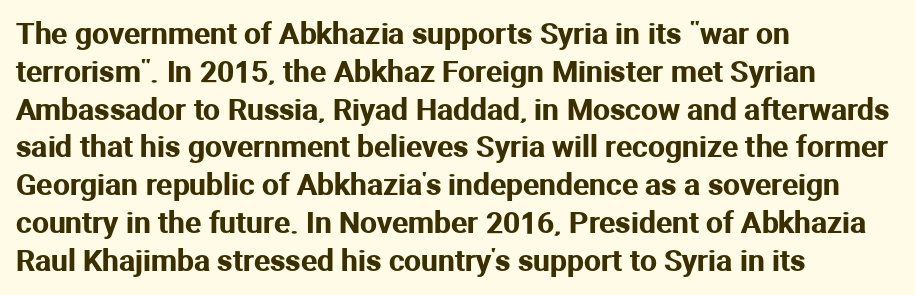
Here the glyphs are tracked normally, forming tight word shapes. Nope, no serifs anywhere on these letters. The lettering holds an erect, upright posture throughout. The rendering anchors every line to the left-hand side. Honestly, the row spacing looks completely unremarkable. Check under the words: just untouched page.
